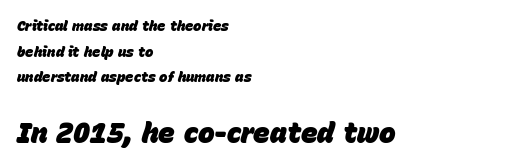
{"italic": "yes", "lean": "right", "slant_degrees": 15, "bold": "yes", "weight": "heavy", "width": "normal", "stroke_contrast": "low", "x_height": "large", "monospaced": "no", "underline": "no", "align": "left", "line_spacing_ratio": 1.83, "letter_spacing": "normal", "letter_spacing_em": 0.0, "larger_block": "second", "size_ratio": 2.0, "glyph_px": 28}
